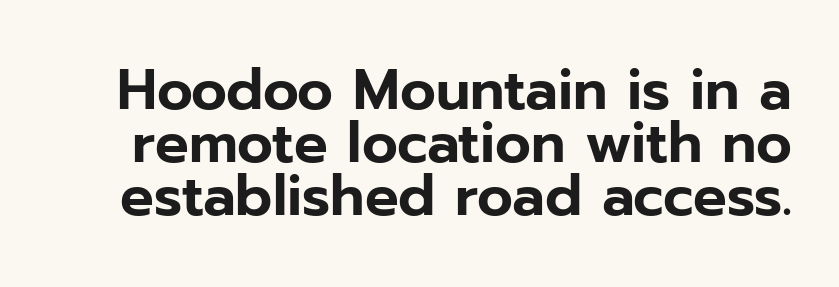
{"serif": "no", "italic": "no", "width": "normal", "stroke_contrast": "low", "x_height": "medium", "monospaced": "no", "underline": "no", "line_spacing": "tight", "line_spacing_ratio": 0.95, "letter_spacing": "normal", "letter_spacing_em": 0.0, "glyph_px": 56}
